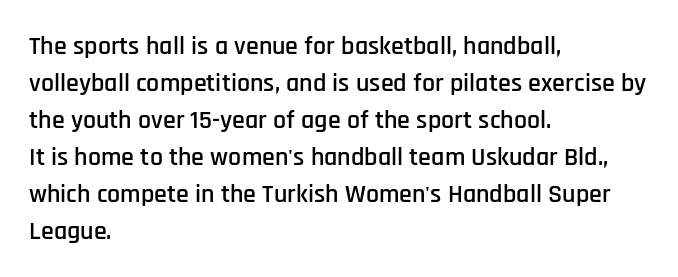
Inter-character spacing is left at the font's built-in metrics. Bare-footed words on every line. Every stem runs plumb, perpendicular to the baseline. Line spacing here is normal. Every row of glyphs begins at an identical x-position on the left.
